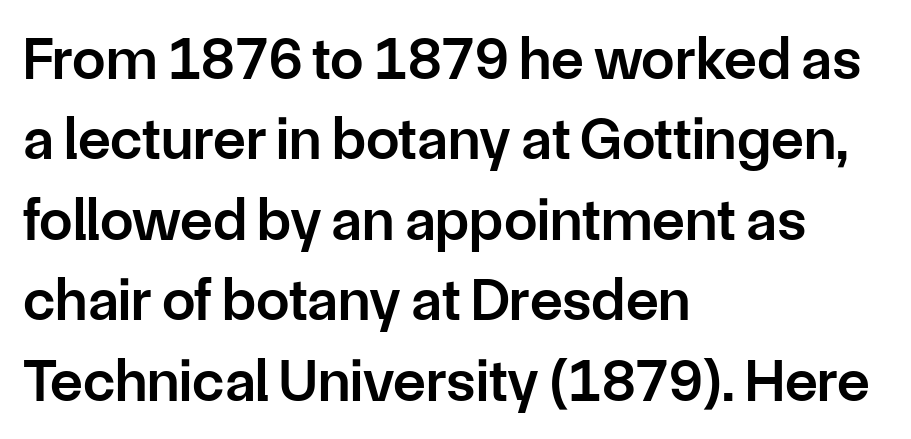
{"serif": "no", "italic": "no", "bold": "semi", "weight": "semibold", "width": "normal", "stroke_contrast": "low", "x_height": "medium", "monospaced": "no", "underline": "no", "align": "left", "line_spacing": "normal", "line_spacing_ratio": 1.34, "letter_spacing": "normal", "letter_spacing_em": 0.0, "glyph_px": 60}
